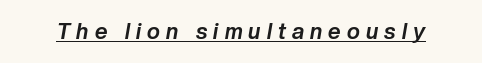
{"italic": "yes", "lean": "right", "slant_degrees": 10, "bold": "yes", "underline": "yes", "letter_spacing": "wide", "letter_spacing_em": 0.28, "glyph_px": 22}
